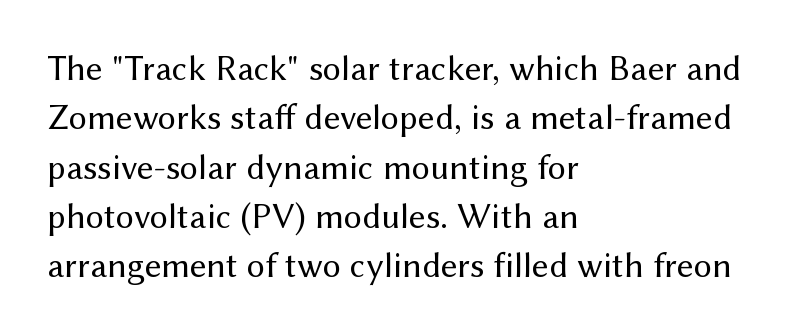
Q: Is the text bold? A: No.
Q: Is the text italic (slanted)? A: No, it is upright.
Q: Is the typeface a serif or a sans-serif typeface? A: Sans-serif.
Q: Is the text underlined? A: No.
Q: How is the paragraph aligned? A: Left-aligned.
Q: Is the spacing between letters normal or unusually wide? A: Normal.
Q: Is the spacing between lines tight, normal or loose? A: Normal.
Q: Width (condensed, normal, or wide)? A: Normal.
Q: Stroke contrast? A: Medium.
Q: x-height? A: Medium.
Q: Monospaced? A: No.
